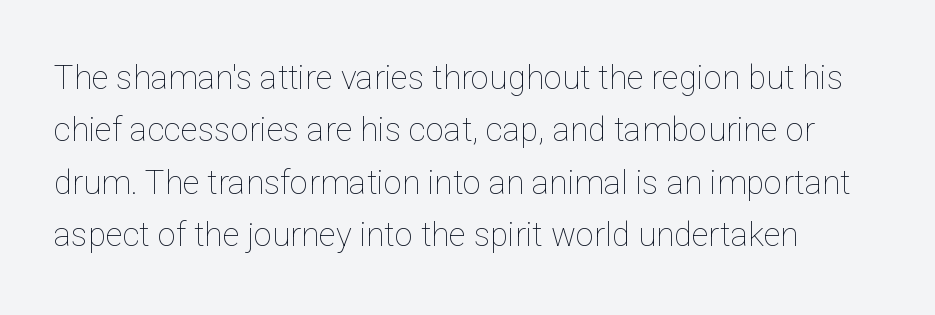
Looks like regular typesetting: each glyph gets only the width it needs. The gap between lines stays unmarked. Stem width sits at or under what a default text font uses. The font's upright variant was chosen for this text. The rows are spaced the way most documents space them.
